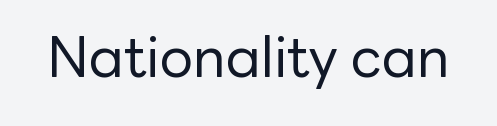
{"serif": "no", "italic": "no", "bold": "no", "weight": "regular", "width": "normal", "stroke_contrast": "low", "x_height": "medium", "monospaced": "no", "underline": "no", "letter_spacing": "normal", "letter_spacing_em": 0.0, "glyph_px": 56}
